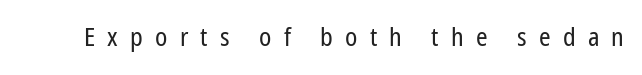
The image shows 26 px text type, upright; set unusually wide letter spacing (+0.47 em), not underlined.
